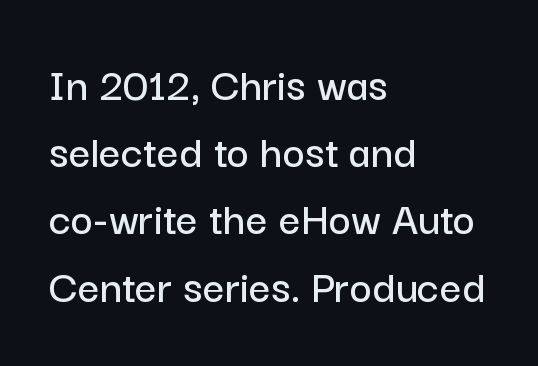
Q: Is the text italic (slanted)? A: No, it is upright.
Q: Is the typeface a serif or a sans-serif typeface? A: Sans-serif.
Q: Is the text underlined? A: No.
Q: How is the paragraph aligned? A: Left-aligned.
Q: Is the spacing between letters normal or unusually wide? A: Normal.
Q: Is the spacing between lines tight, normal or loose? A: Normal.
Q: Width (condensed, normal, or wide)? A: Normal.
Q: Stroke contrast? A: Low.
Q: x-height? A: Medium.
Q: Monospaced? A: No.
